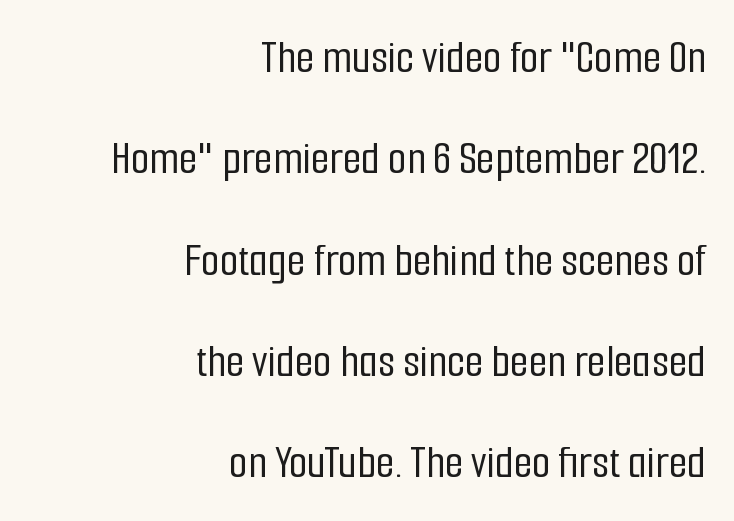
Has an underline been added? It has not. Nothing sits at the stroke ends, so this counts as sans-serif. The passage shown is typed in a proportional face where columns would drift. The text block is weighted toward the right margin, trailing off unevenly leftward. This sample trades compactness for vertical openness between lines.
